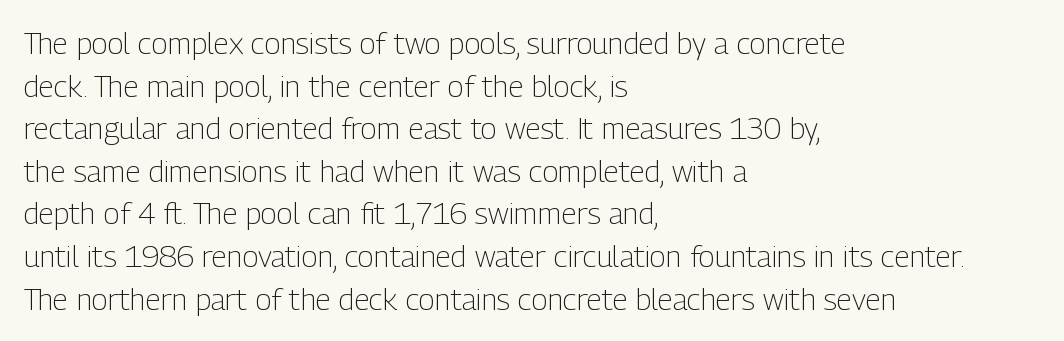
The image shows 30 px light, condensed sans-serif type, upright; set left-aligned, normal line spacing (1.42x), normal letter spacing, not underlined; low stroke contrast and a medium x-height.
